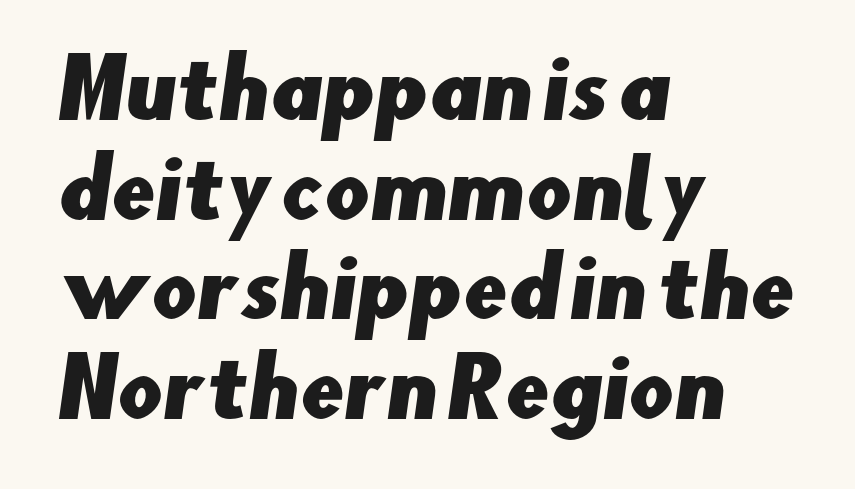
Think of a printed novel: that variable character pitch is what you see here. The lines in this sample share a left origin and differ only in where they stop. No word sits above an underline. Standard letterfit; no display-style spreading of the glyphs. The rows are spaced the way most documents space them. Grotesque or geometric, the face here clearly has no serifs.
